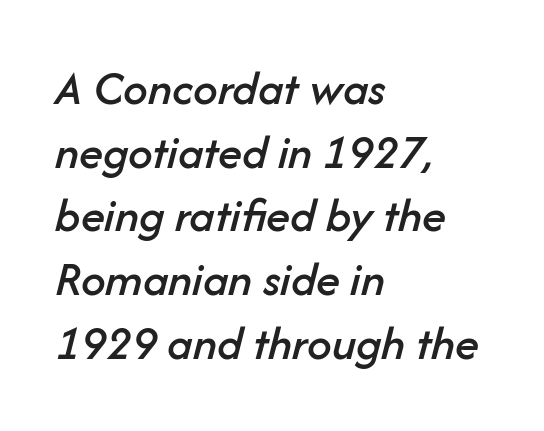
The baseline area is clear. The face used here is rendered with its standard letterfit. Notice how descenders clear the ascenders below comfortably — that's standard leading. Slanted lettering throughout. All the whitespace from short lines collects on the right.
